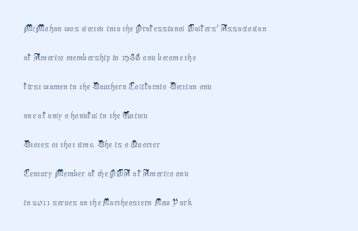
Beneath every word, the page is bare. Stems here are at most as thick as an everyday book face. When letters stand straight like this, we call the style roman or upright. This rendering leaves character spacing at its baseline value. The rendering uses a moderate line-height, typical for paragraphs.
